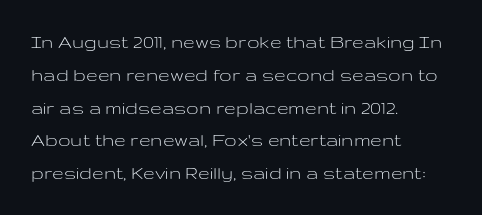
Upright lettering throughout. The rows are spaced the way most documents space them. These lines stack with their left ends in a neat column. The space beneath each line is pristine and unruled. This sample uses plain, unmodified letter spacing. Stem width sits at or under what a default text font uses.
